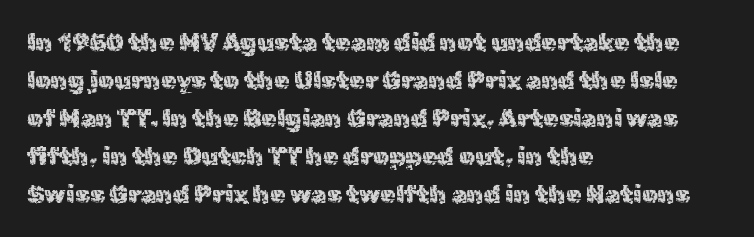
Q: Is the text bold? A: No.
Q: Is the text italic (slanted)? A: No, it is upright.
Q: Is the text underlined? A: No.
Q: How is the paragraph aligned? A: Left-aligned.
Q: Is the spacing between letters normal or unusually wide? A: Normal.
Q: Is the spacing between lines tight, normal or loose? A: Normal.
